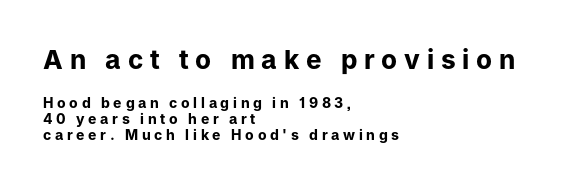
Lines of text with bare space underneath. The letters in the upper block stand taller than those in the block below. Unlike italic type, these characters show no tilt at all. This rendering uses left alignment, leaving the right contour irregular.
